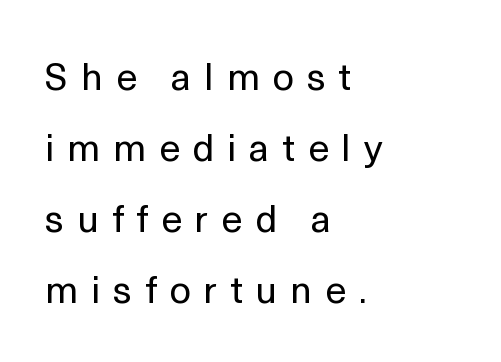
Q: Is the text bold? A: No.
Q: Is the text italic (slanted)? A: No, it is upright.
Q: Is the typeface a serif or a sans-serif typeface? A: Sans-serif.
Q: Is the text underlined? A: No.
Q: How is the paragraph aligned? A: Left-aligned.
Q: Is the spacing between letters normal or unusually wide? A: Unusually wide.
Q: Width (condensed, normal, or wide)? A: Normal.
Q: x-height? A: Medium.
Q: Monospaced? A: No.
